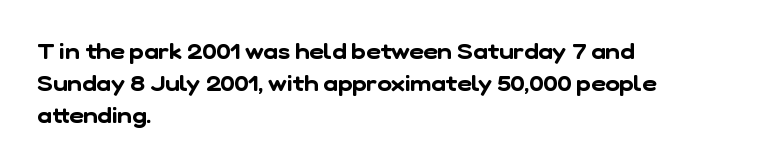
Visually the block forms a straight wall on the left and a jagged coastline on the right. This rendering leaves character spacing at its baseline value. The space beneath each line is pristine and unruled. In terms of leading, this rendering sits right in the middle.
